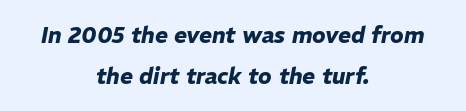
Q: Is the text bold? A: Yes.
Q: Is the text italic (slanted)? A: Yes, it leans right by about 11 degrees.
Q: Is the text underlined? A: No.
Q: How is the paragraph aligned? A: Centered.
Q: Is the spacing between letters normal or unusually wide? A: Normal.
